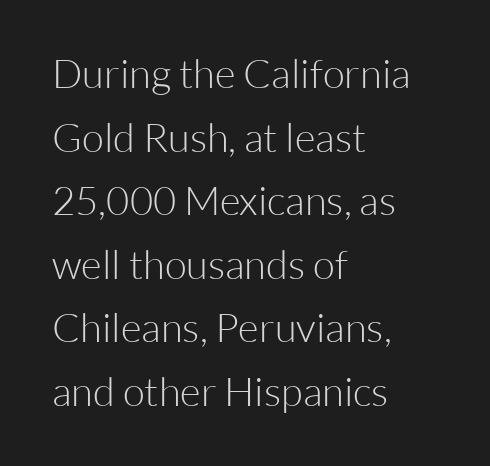
The passage shown is typed in a proportional face where columns would drift. Letters rest on an invisible, unmarked baseline. This sample uses plain, unmodified letter spacing. In terms of letterform style, serifs are entirely absent.
